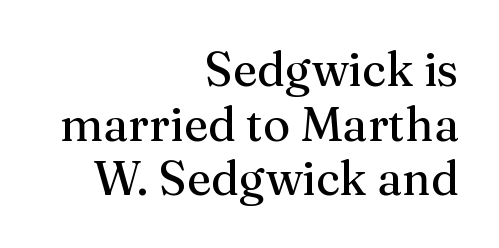
The passage shown is not bold in any degree. Casual observation: everything's shoved over to the right. Unlike a clean sans, this face finishes its strokes with serifs. Each letter keeps its own natural width here, so spacing adapts to shape. The lettering stays uniformly vertical, giving the passage a roman look. Quick note: underline off.
